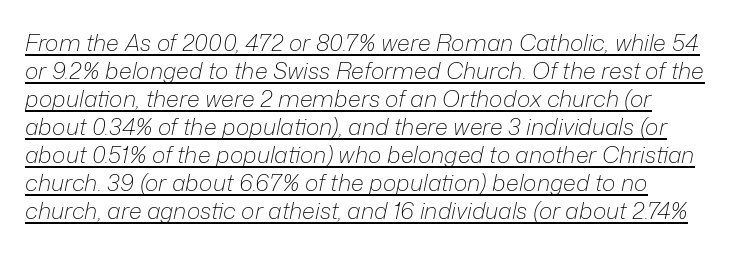
The image shows 23 px text type, italic (leaning right); set line spacing 1.22x, normal letter spacing, underlined.
